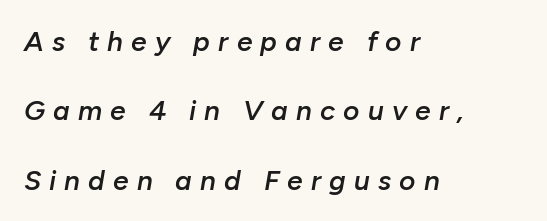
{"italic": "yes", "lean": "right", "slant_degrees": 10, "bold": "semi", "weight": "semibold", "width": "normal", "stroke_contrast": "low", "x_height": "medium", "monospaced": "no", "underline": "no", "align": "left", "line_spacing": "loose", "line_spacing_ratio": 2.48, "letter_spacing": "wide", "letter_spacing_em": 0.29, "glyph_px": 28}
